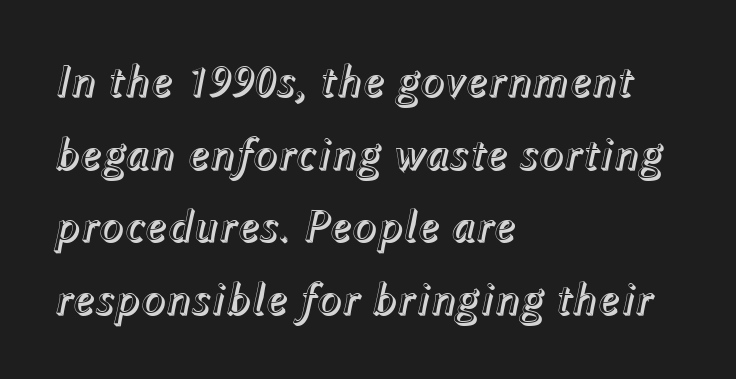
Q: Is the text italic (slanted)? A: Yes, it leans right by about 12 degrees.
Q: Is the text underlined? A: No.
Q: How is the paragraph aligned? A: Left-aligned.
Q: Is the spacing between letters normal or unusually wide? A: Normal.
Q: Is the spacing between lines tight, normal or loose? A: Normal.
Q: Width (condensed, normal, or wide)? A: Normal.
Q: x-height? A: Medium.
Q: Monospaced? A: No.
